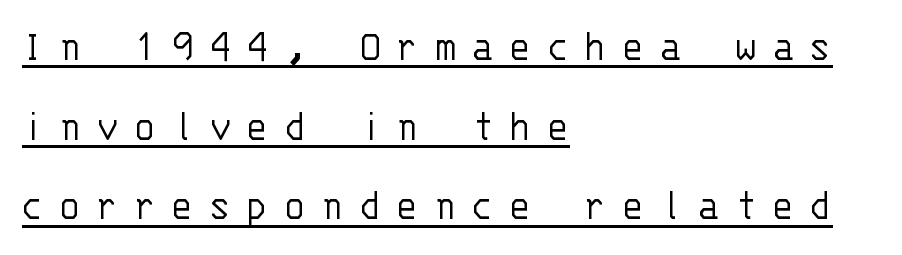
Q: Is the text bold? A: No.
Q: Is the text italic (slanted)? A: No, it is upright.
Q: Is the typeface a serif or a sans-serif typeface? A: Sans-serif.
Q: Is the text underlined? A: Yes.
Q: How is the paragraph aligned? A: Left-aligned.
Q: Is the spacing between letters normal or unusually wide? A: Unusually wide.
Q: Width (condensed, normal, or wide)? A: Normal.
Q: Stroke contrast? A: Low.
Q: x-height? A: Large.
Q: Monospaced? A: Yes.
